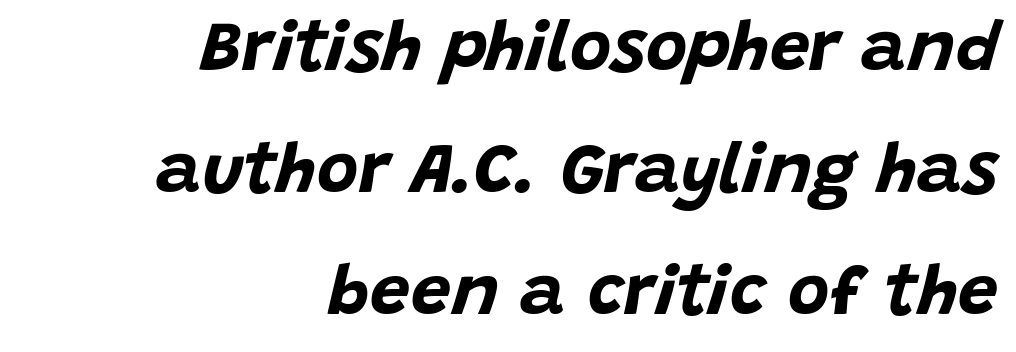
{"italic": "yes", "lean": "right", "slant_degrees": 15, "bold": "yes", "weight": "bold", "width": "normal", "stroke_contrast": "low", "x_height": "large", "monospaced": "no", "underline": "no", "align": "right", "line_spacing_ratio": 1.72, "letter_spacing": "normal", "letter_spacing_em": 0.0, "glyph_px": 71}
